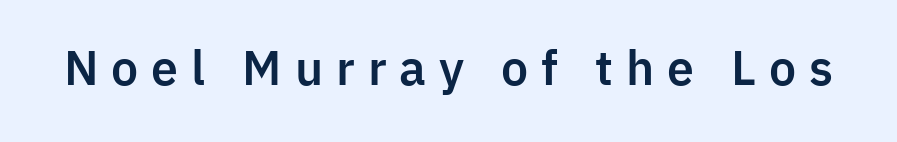
The image shows 46 px sans-serif type, upright; set unusually wide letter spacing (+0.28 em), not underlined; low stroke contrast and a medium x-height.
